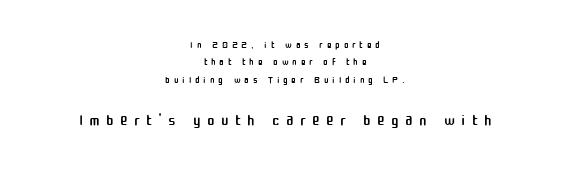
{"italic": "no", "bold": "no", "underline": "no", "align": "center", "line_spacing_ratio": 1.24, "letter_spacing": "wide", "letter_spacing_em": 0.27, "larger_block": "second", "size_ratio": 1.64, "glyph_px": 23}
